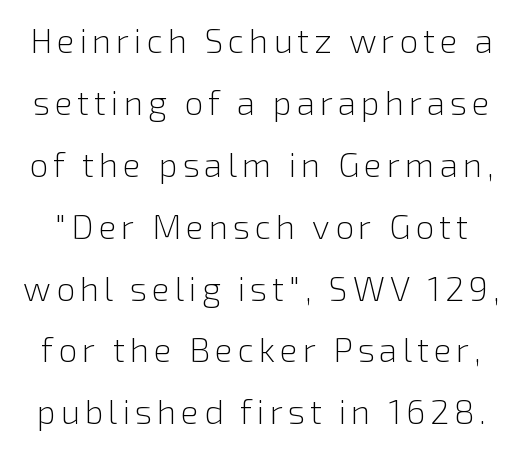
This rendering employs a face without finishing strokes, i.e., a sans-serif. Clear beneath every line of the passage. The face used here is proportionally spaced, like ordinary book or web type. Posture: straight, roman, zero tilt.
